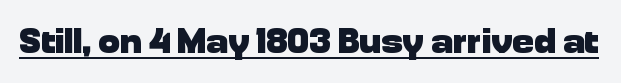
Characters remain perfectly vertical along every line. Stroke terminals: plain, sans-serif. Note the varied advance widths — an 'i' is clearly narrower than an 'm'. Looks like someone drew a line under every word here. Strokes here are thick enough to call this a true bold.
